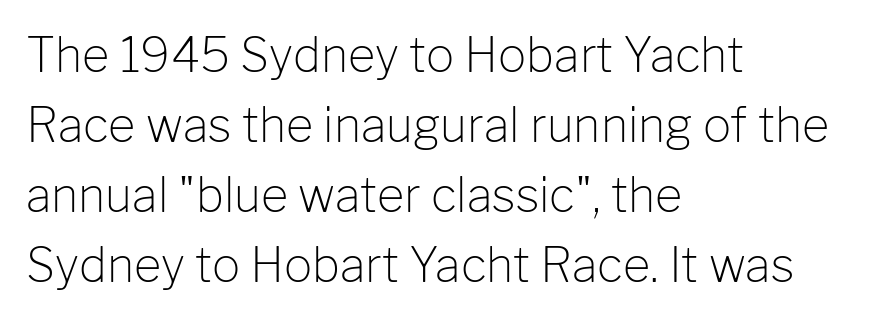
Regarding leading, the lines here are spaced in the standard way. Letterform terminals end flat and unadorned throughout the passage. Every character sits straight up, as roman type does. The rendering uses natural spacing where letterforms have individual widths.
